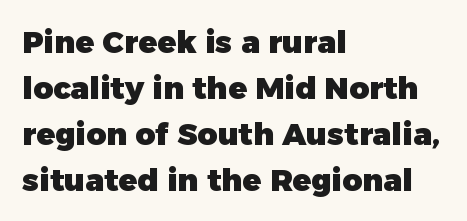
Q: Is the text bold? A: Yes.
Q: Is the text italic (slanted)? A: No, it is upright.
Q: Is the typeface a serif or a sans-serif typeface? A: Sans-serif.
Q: Is the text underlined? A: No.
Q: How is the paragraph aligned? A: Left-aligned.
Q: Is the spacing between letters normal or unusually wide? A: Normal.
Q: Is the spacing between lines tight, normal or loose? A: Normal.
Q: Width (condensed, normal, or wide)? A: Normal.
Q: Stroke contrast? A: Low.
Q: x-height? A: Medium.
Q: Monospaced? A: No.
